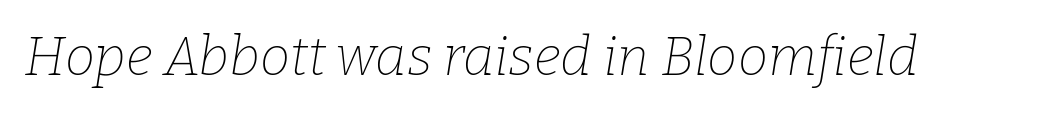
The image shows 54 px thin serif type, italic (leaning right); set normal letter spacing, not underlined; low stroke contrast and a medium x-height.
